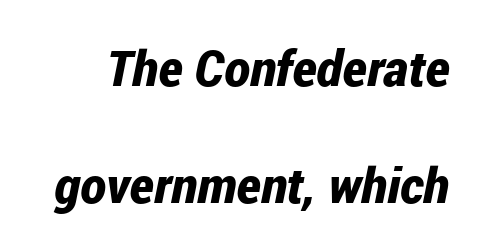
Q: Is the text bold? A: Yes.
Q: Is the text italic (slanted)? A: Yes, it leans right by about 12 degrees.
Q: Is the text underlined? A: No.
Q: Is the spacing between letters normal or unusually wide? A: Normal.
Q: Is the spacing between lines tight, normal or loose? A: Loose.
Q: Width (condensed, normal, or wide)? A: Condensed.
Q: Stroke contrast? A: Low.
Q: x-height? A: Medium.
Q: Monospaced? A: No.
